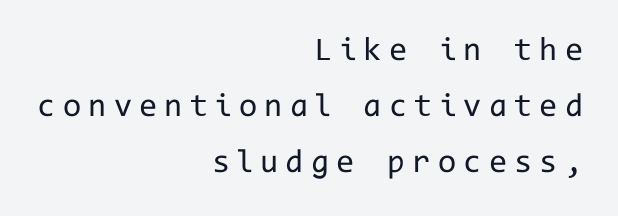
The image shows 33 px regular-weight sans-serif type, upright, monospaced; set right-aligned, normal line spacing (1.69x), unusually wide letter spacing (+0.22 em), not underlined; low stroke contrast and a medium x-height.
